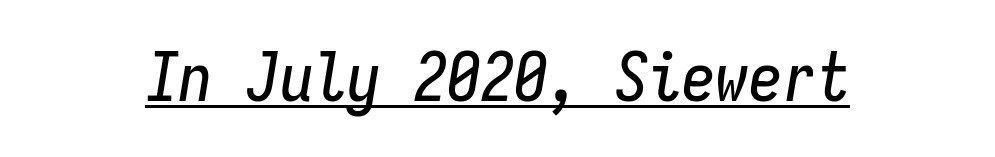
Q: Is the text italic (slanted)? A: Yes, it leans right by about 9 degrees.
Q: Is the text underlined? A: Yes.
Q: Is the spacing between letters normal or unusually wide? A: Normal.
Q: Width (condensed, normal, or wide)? A: Condensed.
Q: Stroke contrast? A: Low.
Q: x-height? A: Medium.
Q: Monospaced? A: Yes.
